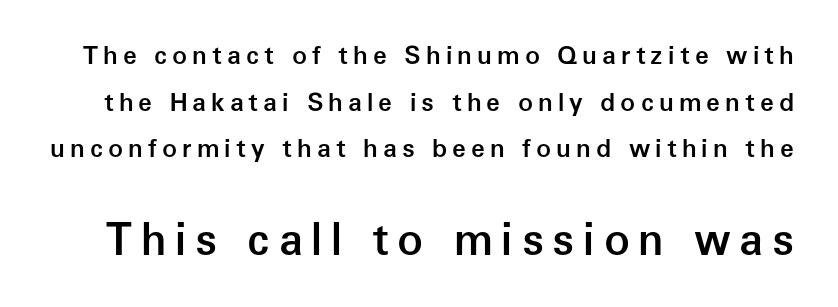
The image shows 43 px semibold sans-serif type, upright; set line spacing 1.87x, unusually wide letter spacing (+0.2 em), not underlined; the second (bottom) block is 1.72x larger; low stroke contrast and a medium x-height.
